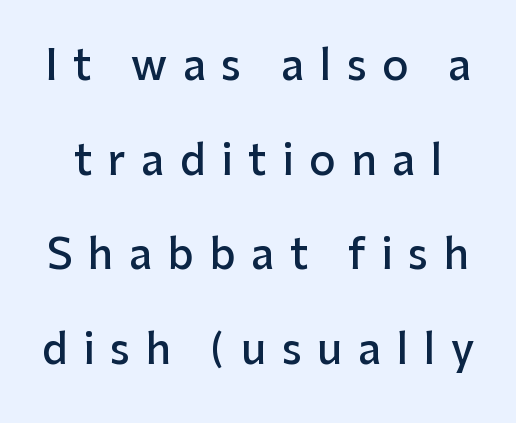
The image shows 41 px semibold sans-serif type, upright; set loose line spacing (2.31x), unusually wide letter spacing (+0.38 em), not underlined; low stroke contrast and a medium x-height.
